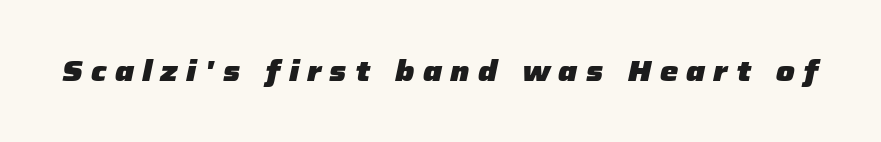
Q: Is the text bold? A: Yes.
Q: Is the text italic (slanted)? A: Yes, it leans right by about 12 degrees.
Q: Is the text underlined? A: No.
Q: Is the spacing between letters normal or unusually wide? A: Unusually wide.
Q: Width (condensed, normal, or wide)? A: Normal.
Q: Stroke contrast? A: Low.
Q: x-height? A: Medium.
Q: Monospaced? A: No.
